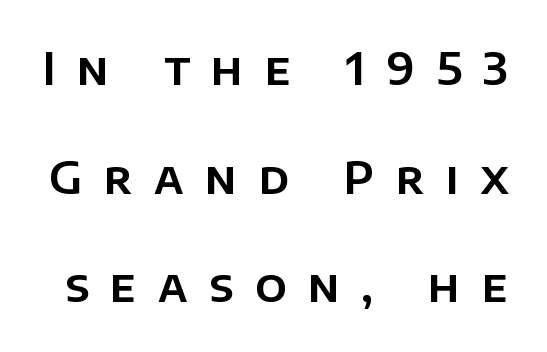
Rendered with straight, roman letterforms. The rendering uses natural spacing where letterforms have individual widths. Only glyphs here, with clear space below each row. Does the type have serifs? No, each stem ends abruptly. The tracking reads as deliberately expanded to a designer's eye.
